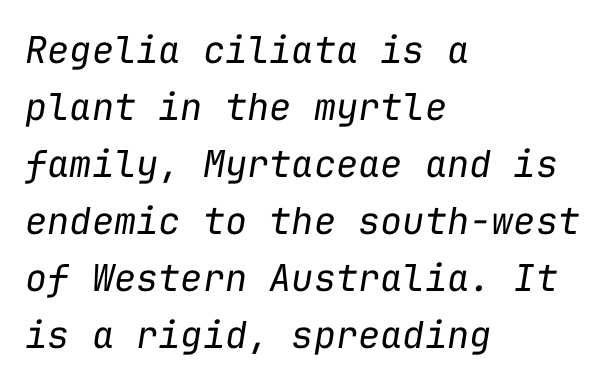
The image shows 37 px regular-weight type, italic (leaning right), monospaced; set left-aligned, normal line spacing (1.54x), normal letter spacing, not underlined; low stroke contrast and a medium x-height.
